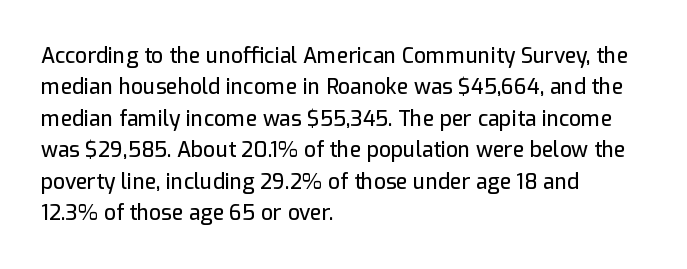
Q: Is the text italic (slanted)? A: No, it is upright.
Q: Is the text underlined? A: No.
Q: How is the paragraph aligned? A: Left-aligned.
Q: Is the spacing between letters normal or unusually wide? A: Normal.
Q: Is the spacing between lines tight, normal or loose? A: Normal.
